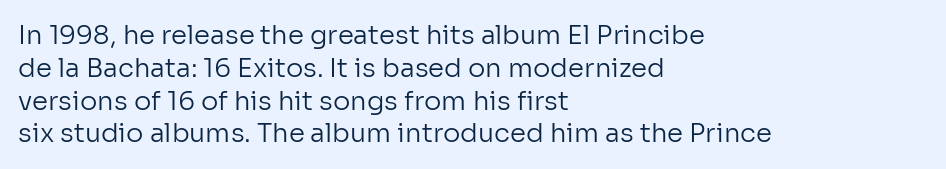
Q: Is the text bold? A: No.
Q: Is the text italic (slanted)? A: No, it is upright.
Q: Is the text underlined? A: No.
Q: How is the paragraph aligned? A: Left-aligned.
Q: Is the spacing between letters normal or unusually wide? A: Normal.
Q: Is the spacing between lines tight, normal or loose? A: Normal.
